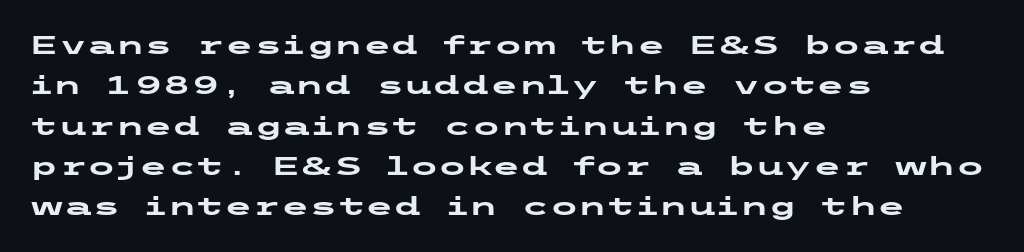
{"italic": "no", "bold": "yes", "underline": "no", "align": "left", "line_spacing": "normal", "line_spacing_ratio": 1.55, "letter_spacing": "normal", "letter_spacing_em": 0.0, "glyph_px": 26}
